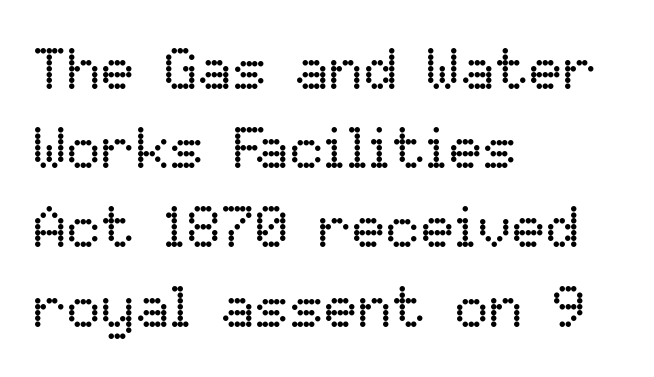
{"italic": "no", "bold": "no", "weight": "regular", "width": "normal", "stroke_contrast": "low", "x_height": "medium", "monospaced": "no", "underline": "no", "align": "left", "line_spacing": "normal", "line_spacing_ratio": 1.39, "letter_spacing": "normal", "letter_spacing_em": 0.0, "glyph_px": 57}
